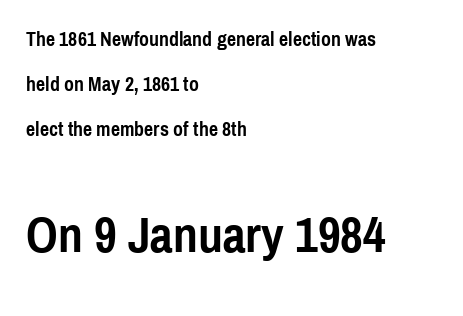
Observe the ordinary spacing: letters are neighbours, not strangers. Airy leading. Scale increases going downward across the two blocks. The string is rendered with underlining switched off. When letters stand straight like this, we call the style roman or upright. The letters advance in unequal steps, a hallmark of proportional type.
